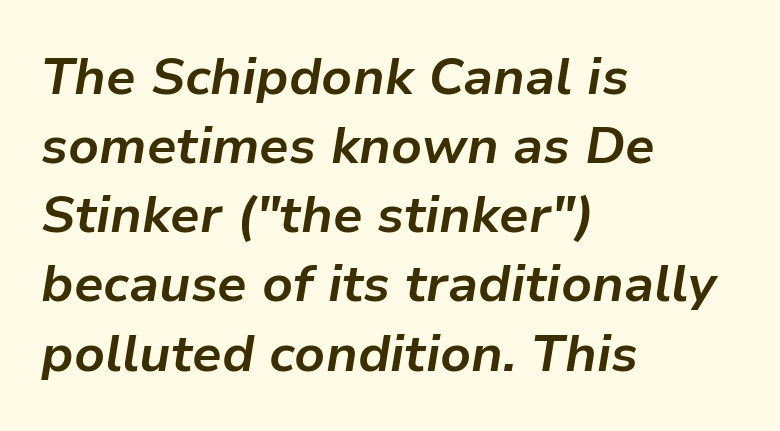
Q: Is the text bold? A: Yes.
Q: Is the text italic (slanted)? A: Yes, it leans right by about 9 degrees.
Q: Is the text underlined? A: No.
Q: How is the paragraph aligned? A: Left-aligned.
Q: Is the spacing between letters normal or unusually wide? A: Normal.
Q: Is the spacing between lines tight, normal or loose? A: Normal.
Q: Width (condensed, normal, or wide)? A: Normal.
Q: Stroke contrast? A: Low.
Q: x-height? A: Medium.
Q: Monospaced? A: No.
